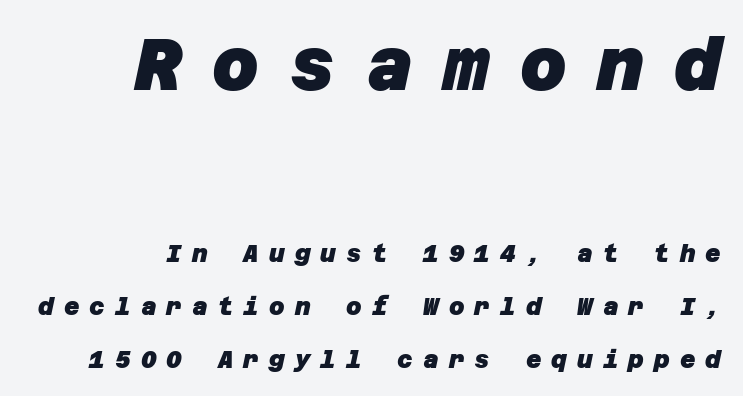
Q: Is the text bold? A: Yes.
Q: Is the typeface a serif or a sans-serif typeface? A: Sans-serif.
Q: Is the text underlined? A: No.
Q: How is the paragraph aligned? A: Right-aligned.
Q: Is the spacing between letters normal or unusually wide? A: Unusually wide.
Q: Is the spacing between lines tight, normal or loose? A: Loose.
Q: Which block of text is set in a larger size, the first (top) or the second (bottom)? A: The first (top) one.
Q: Width (condensed, normal, or wide)? A: Normal.
Q: Stroke contrast? A: Low.
Q: x-height? A: Large.
